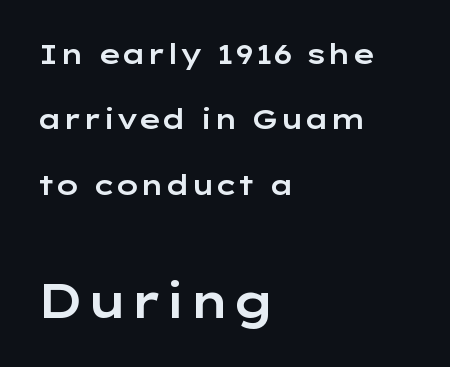
Q: Is the text italic (slanted)? A: No, it is upright.
Q: Is the typeface a serif or a sans-serif typeface? A: Sans-serif.
Q: Is the text underlined? A: No.
Q: How is the paragraph aligned? A: Left-aligned.
Q: Is the spacing between letters normal or unusually wide? A: Normal.
Q: Is the spacing between lines tight, normal or loose? A: Loose.
Q: Which block of text is set in a larger size, the first (top) or the second (bottom)? A: The second (bottom) one.
Q: Width (condensed, normal, or wide)? A: Wide.
Q: Stroke contrast? A: Low.
Q: x-height? A: Medium.
Q: Monospaced? A: No.
